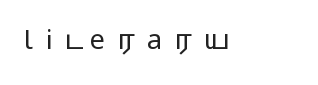
Q: Is the text bold? A: No.
Q: Is the text italic (slanted)? A: No, it is upright.
Q: Is the text underlined? A: No.
Q: Is the spacing between letters normal or unusually wide? A: Unusually wide.
